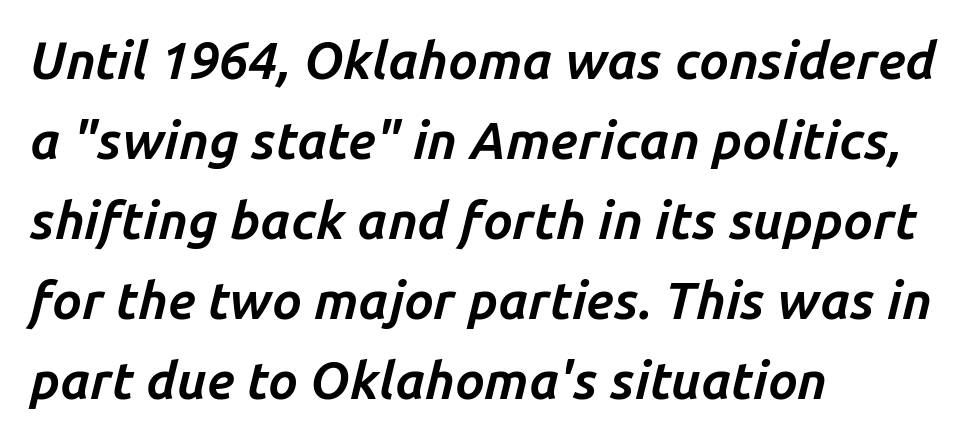
Q: Is the text bold? A: Yes.
Q: Is the text italic (slanted)? A: Yes, it leans right by about 14 degrees.
Q: Is the text underlined? A: No.
Q: How is the paragraph aligned? A: Left-aligned.
Q: Is the spacing between letters normal or unusually wide? A: Normal.
Q: Is the spacing between lines tight, normal or loose? A: Normal.
Q: Width (condensed, normal, or wide)? A: Normal.
Q: Stroke contrast? A: Low.
Q: x-height? A: Medium.
Q: Monospaced? A: No.
